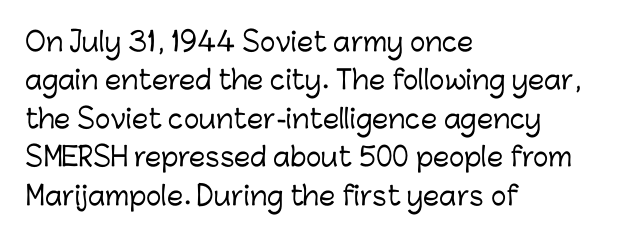
These lines keep a tight, regular rhythm from letter to letter. A student would call this left alignment; a typographer would say flush left, rag right. Descenders are the only things crossing below the line. Evenly set lines give the paragraph a standard silhouette. Ordinary non-slanted type is in use.
